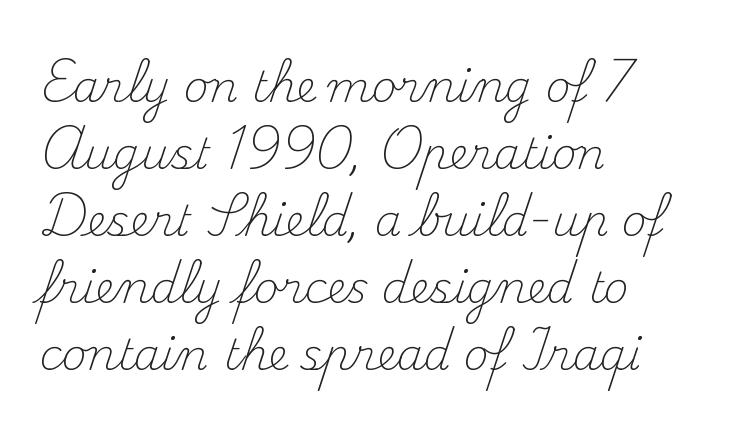
The image shows 43 px light serif type; set left-aligned, normal line spacing (1.56x), normal letter spacing, not underlined; medium stroke contrast and a small x-height.
